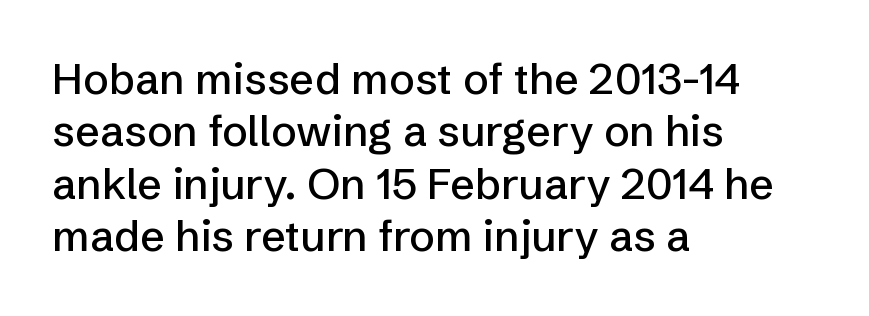
The image shows 43 px sans-serif type, upright; set left-aligned, line spacing 1.22x, normal letter spacing, not underlined; low stroke contrast and a medium x-height.
